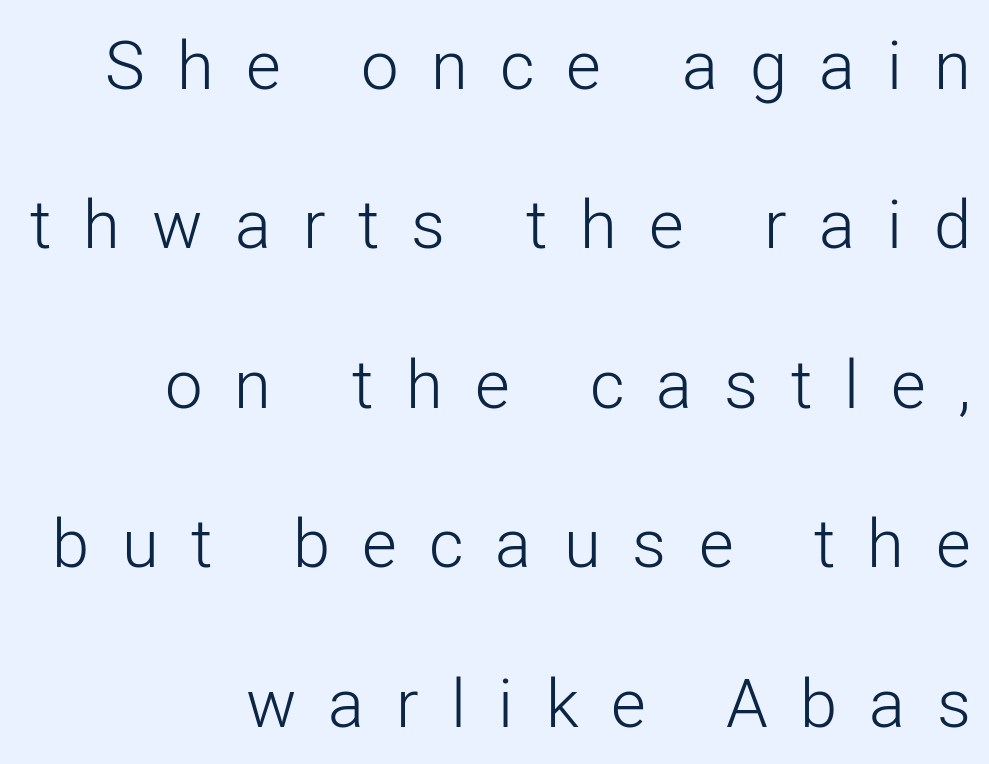
{"serif": "no", "italic": "no", "bold": "no", "weight": "light", "width": "normal", "stroke_contrast": "low", "x_height": "medium", "monospaced": "no", "underline": "no", "align": "right", "line_spacing": "loose", "line_spacing_ratio": 2.38, "letter_spacing": "wide", "letter_spacing_em": 0.48, "glyph_px": 67}
